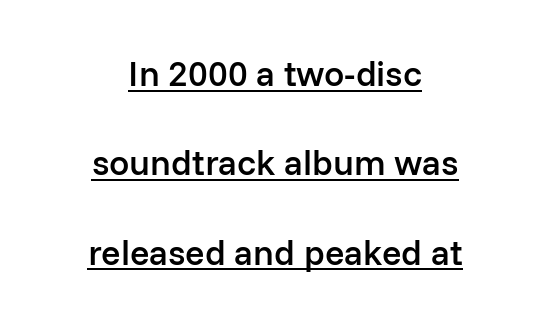
{"serif": "no", "italic": "no", "bold": "semi", "weight": "semibold", "width": "normal", "stroke_contrast": "low", "x_height": "medium", "monospaced": "no", "underline": "yes", "align": "center", "line_spacing": "loose", "line_spacing_ratio": 2.48, "letter_spacing": "normal", "letter_spacing_em": 0.0, "glyph_px": 36}
